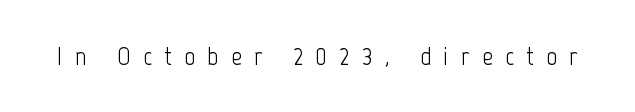
{"italic": "no", "bold": "no", "underline": "no", "letter_spacing": "wide", "letter_spacing_em": 0.48, "glyph_px": 26}
